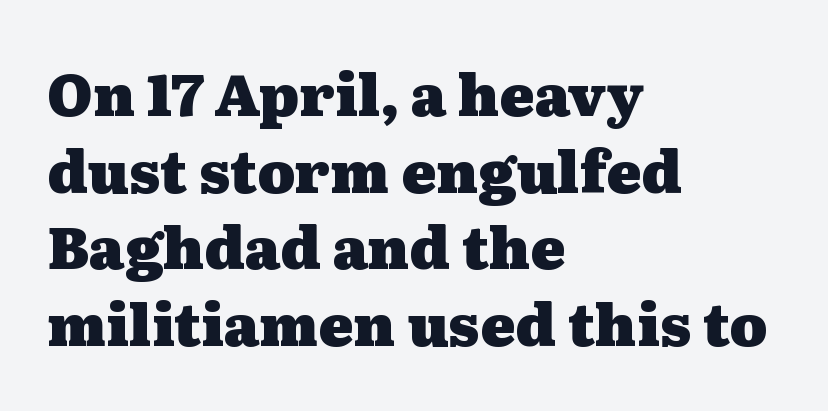
The image shows 58 px heavy, wide serif type, upright; set left-aligned, normal line spacing (1.32x), normal letter spacing, not underlined; medium stroke contrast and a medium x-height.
